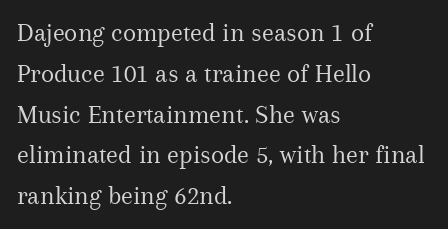
The image shows 27 px text type, upright; set left-aligned, normal line spacing (1.51x), normal letter spacing, not underlined.
